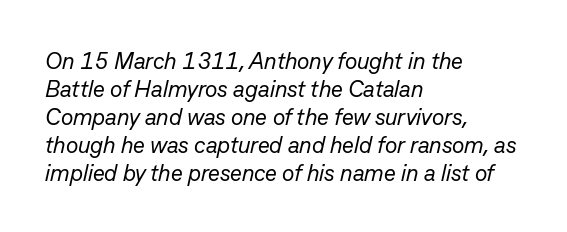
Q: Is the text bold? A: No.
Q: Is the text italic (slanted)? A: Yes, it leans right by about 13 degrees.
Q: Is the text underlined? A: No.
Q: How is the paragraph aligned? A: Left-aligned.
Q: Is the spacing between letters normal or unusually wide? A: Normal.
